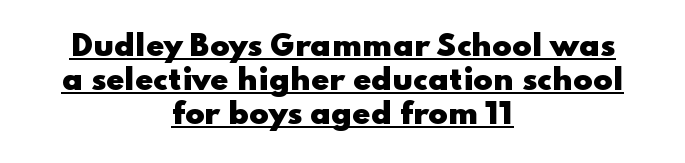
In designer terms, the underline attribute is active on this setting. The letterforms sit shoulder to shoulder at normal distance. A full-strength bold gives these letters their thick strokes. This sample has the flowing, uneven cadence of proportional lettering. Horizontally, the lines are justified to the midpoint only. Check where the strokes stop: nothing finishes them off — pure sans.
